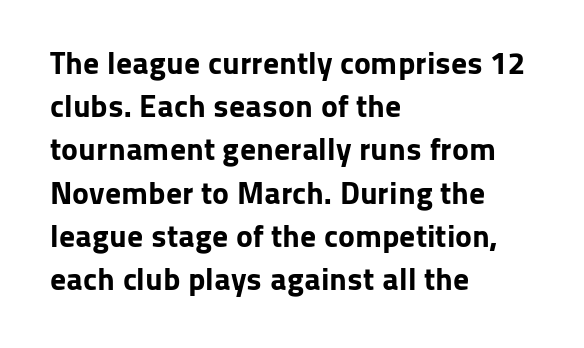
Letter spacing: default. One-word summary of the alignment: left. Heavy-handed strokes throughout: this text is bold. Decoration check: the copy has no underline. Characters remain perfectly vertical along every line. The passage shown stacks its lines at a standard gap.
